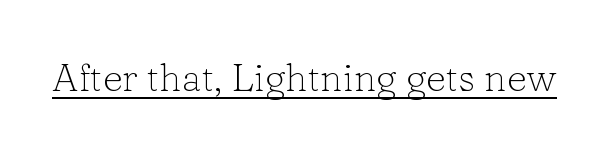
Q: Is the text bold? A: No.
Q: Is the text italic (slanted)? A: No, it is upright.
Q: Is the typeface a serif or a sans-serif typeface? A: Serif.
Q: Is the text underlined? A: Yes.
Q: Is the spacing between letters normal or unusually wide? A: Normal.
Q: Width (condensed, normal, or wide)? A: Normal.
Q: Stroke contrast? A: Low.
Q: x-height? A: Medium.
Q: Monospaced? A: No.
